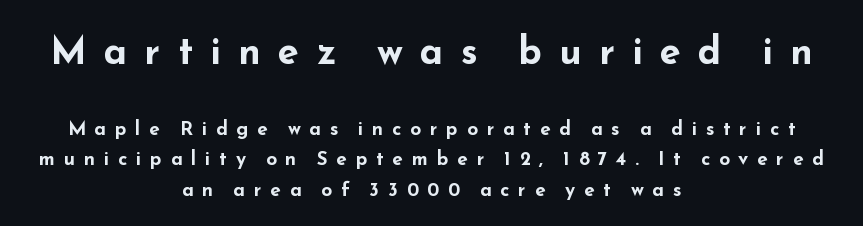
The image shows 38 px bold, wide sans-serif type, upright; set centered, normal line spacing (1.61x), unusually wide letter spacing (+0.46 em), not underlined; the first (top) block is 2.0x larger; low stroke contrast and a small x-height.
